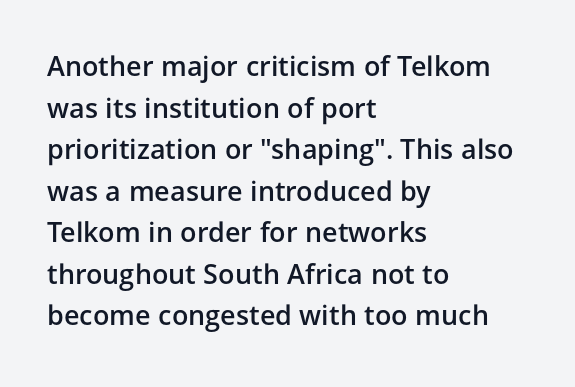
The foot of each line stays bare and open. Teacher's note: observe the even left margin — that is flush-left alignment. Summary of vertical rhythm: regular, with standard interline spacing. The typesetting leans somewhat heavy: a semibold. The lettering stays uniformly vertical, giving the passage a roman look.
